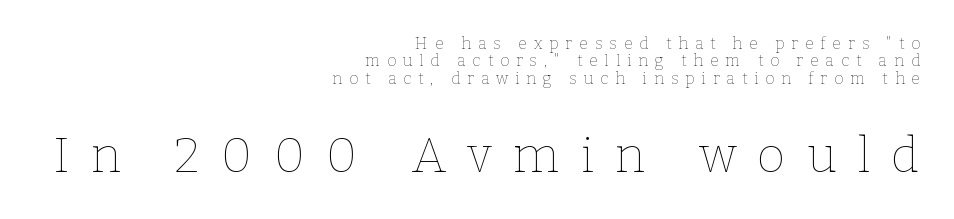
The image shows 49 px thin type, upright; set right-aligned, tight line spacing (1.09x), unusually wide letter spacing (+0.43 em), not underlined; the second (bottom) block is 3.06x larger; low stroke contrast and a medium x-height.
